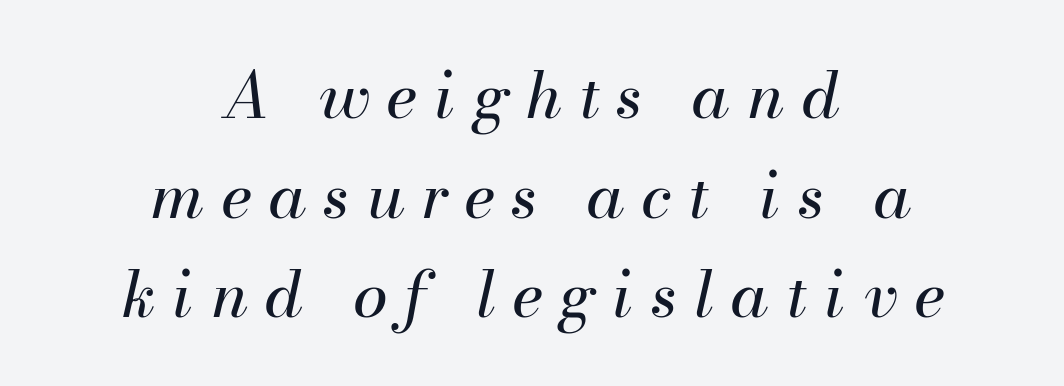
The image shows 63 px regular-weight type, italic (leaning right); set centered, normal line spacing (1.58x), unusually wide letter spacing (+0.27 em), not underlined; medium stroke contrast and a small x-height.
